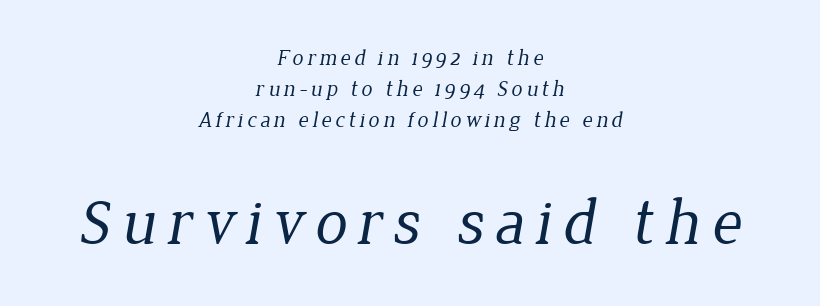
Q: Is the text bold? A: No.
Q: Is the typeface a serif or a sans-serif typeface? A: Serif.
Q: Is the text underlined? A: No.
Q: How is the paragraph aligned? A: Centered.
Q: Is the spacing between lines tight, normal or loose? A: Normal.
Q: Which block of text is set in a larger size, the first (top) or the second (bottom)? A: The second (bottom) one.
Q: Width (condensed, normal, or wide)? A: Normal.
Q: Stroke contrast? A: Low.
Q: x-height? A: Medium.
Q: Monospaced? A: No.
